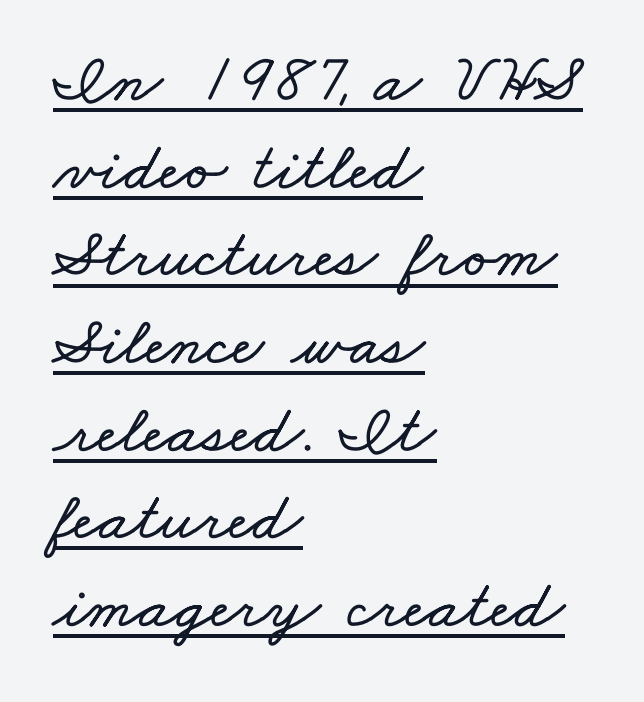
Q: Is the text underlined? A: Yes.
Q: How is the paragraph aligned? A: Left-aligned.
Q: Is the spacing between letters normal or unusually wide? A: Normal.
Q: Is the spacing between lines tight, normal or loose? A: Normal.
Q: Width (condensed, normal, or wide)? A: Wide.
Q: Stroke contrast? A: Low.
Q: x-height? A: Small.
Q: Monospaced? A: No.
